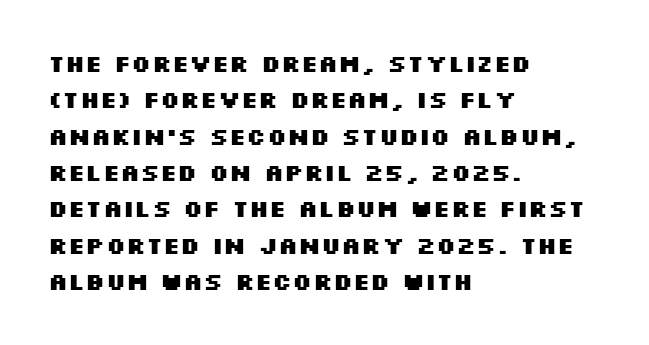
{"italic": "no", "bold": "yes", "underline": "no", "align": "left", "line_spacing": "normal", "line_spacing_ratio": 1.58, "letter_spacing": "normal", "letter_spacing_em": 0.0, "glyph_px": 23}
